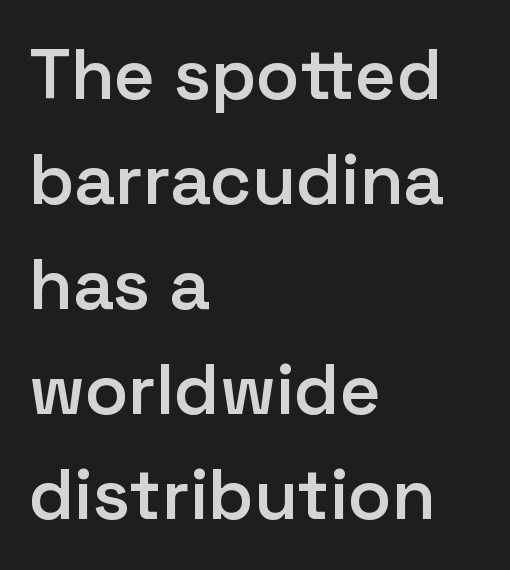
Reading down the block, your eye returns to a fixed left position each line. Notice how the stems are strictly vertical — no italics here. The leading is moderate, giving the passage an even texture. The rendering shows plain stroke endings on the letterforms — a sans-serif design. Proportional: the letters do not fall into vertical columns. Nothing unusual about the tracking: characters are spaced as the font intends.
